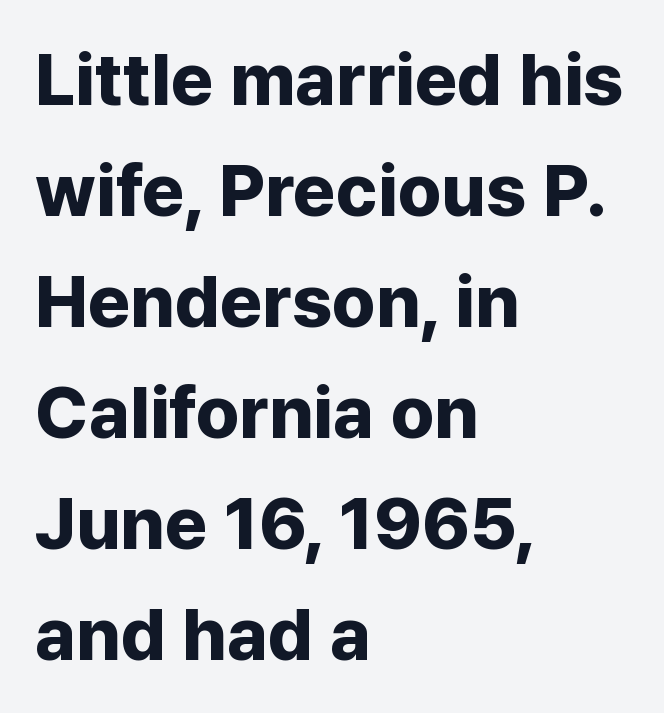
The image shows 73 px bold sans-serif type, upright; set left-aligned, normal line spacing (1.52x), normal letter spacing, not underlined; low stroke contrast and a medium x-height.
